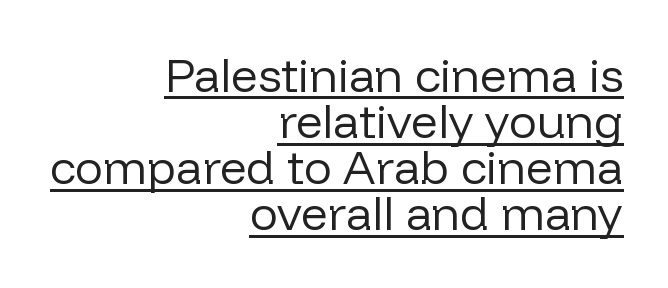
The font is comparable to plain body text, perhaps lighter. Nothing sits at the stroke ends, so this counts as sans-serif. Leftover space on each line is placed entirely before the opening word. The tracking reads as untouched default to a designer's eye. What's the leading like? Squeezed, with rows nearly overlapping. Character widths vary here, with narrow letters taking less room than wide ones.
